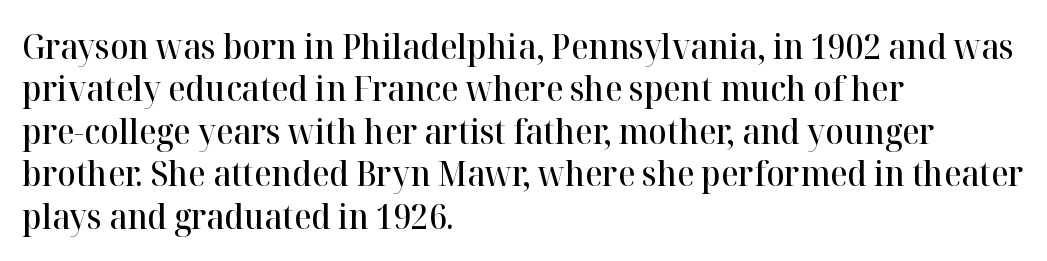
The image shows 34 px semibold serif type, upright; set left-aligned, normal line spacing (1.25x), normal letter spacing, not underlined; high stroke contrast and a medium x-height.
